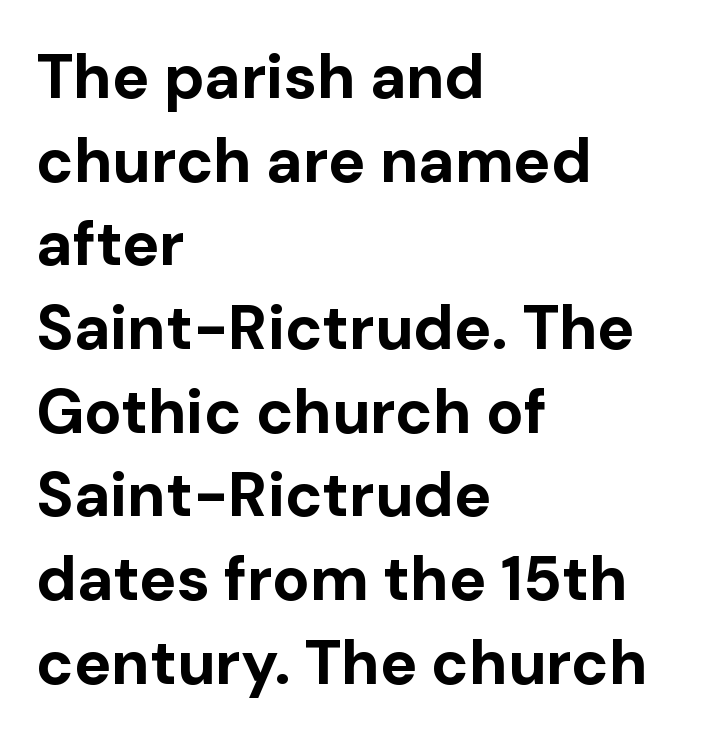
A typesetter would call this proportional, since set widths differ per character. Vertically, the passage feels balanced, rows spaced as you'd expect. These words are printed bold, with thick strokes throughout. The letters stand straight up with perfectly vertical stems.
